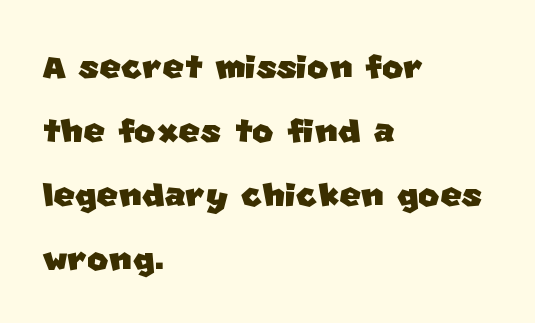
Q: Is the typeface a serif or a sans-serif typeface? A: Sans-serif.
Q: Is the text underlined? A: No.
Q: How is the paragraph aligned? A: Left-aligned.
Q: Is the spacing between letters normal or unusually wide? A: Normal.
Q: Is the spacing between lines tight, normal or loose? A: Normal.
Q: Width (condensed, normal, or wide)? A: Normal.
Q: Stroke contrast? A: Low.
Q: x-height? A: Large.
Q: Monospaced? A: No.
